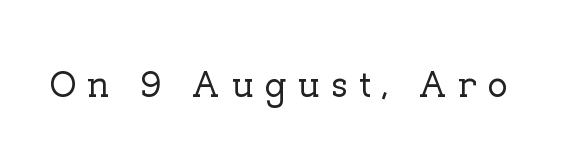
Proportional: the letters do not fall into vertical columns. Check under the words: just untouched page. Caption: expanded tracking, letters set apart. The glyphs in this specimen are seriffed. Do the letters lean? They stand straight.
